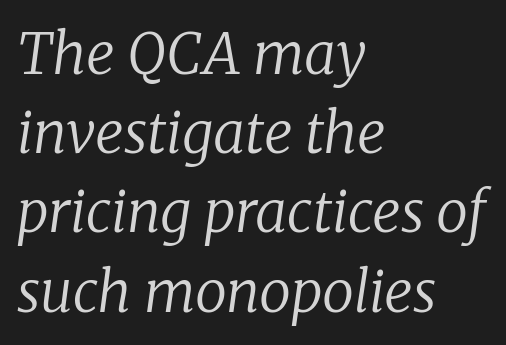
Leftover space on each line is placed entirely after the last word. Regular leading. Vertical stems look standard width or narrower in stroke. No word sits above an underline. Honestly, the letter spacing is just normal — you wouldn't notice it.
